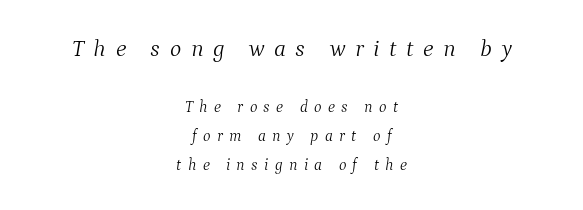
The image shows 24 px text type, italic (leaning right); set centered, line spacing 1.81x, unusually wide letter spacing (+0.4 em), not underlined; the first (top) block is 1.5x larger.
